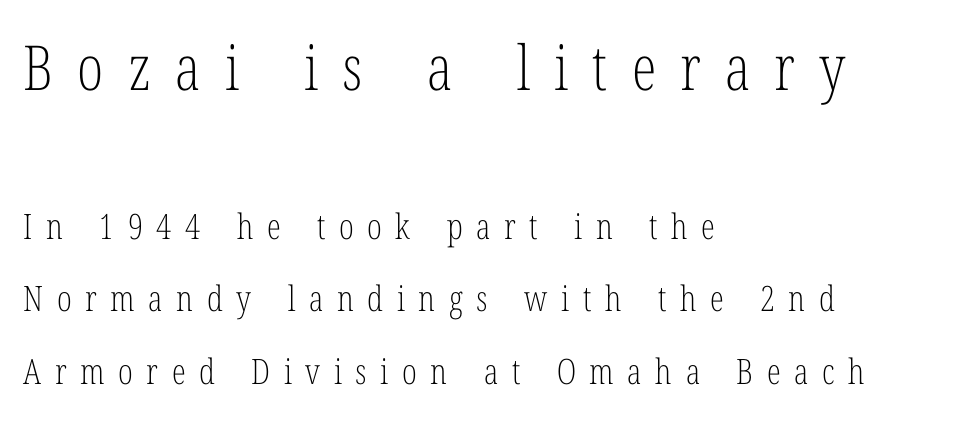
No word sits above an underline. Scale decreases going downward across the two blocks. This block would shrink considerably if given ordinary leading; it's expanded now. Caption: face not bold, strokes unweighted. Do the characters align in a grid? No, the font is proportional. Tracking value appears strongly positive — letters spread wide.
